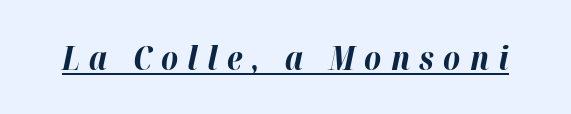
{"italic": "yes", "lean": "right", "slant_degrees": 12, "bold": "yes", "weight": "bold", "width": "normal", "stroke_contrast": "high", "x_height": "medium", "monospaced": "no", "underline": "yes", "letter_spacing": "wide", "letter_spacing_em": 0.28, "glyph_px": 33}
